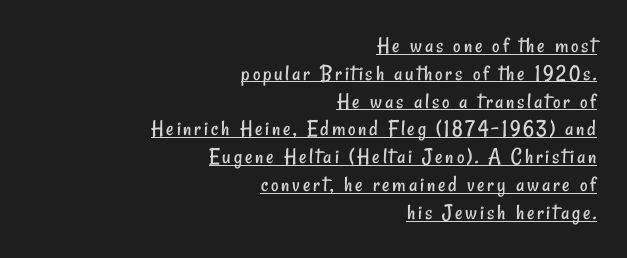
{"bold": "no", "underline": "yes", "align": "right", "line_spacing_ratio": 1.21, "glyph_px": 23}
